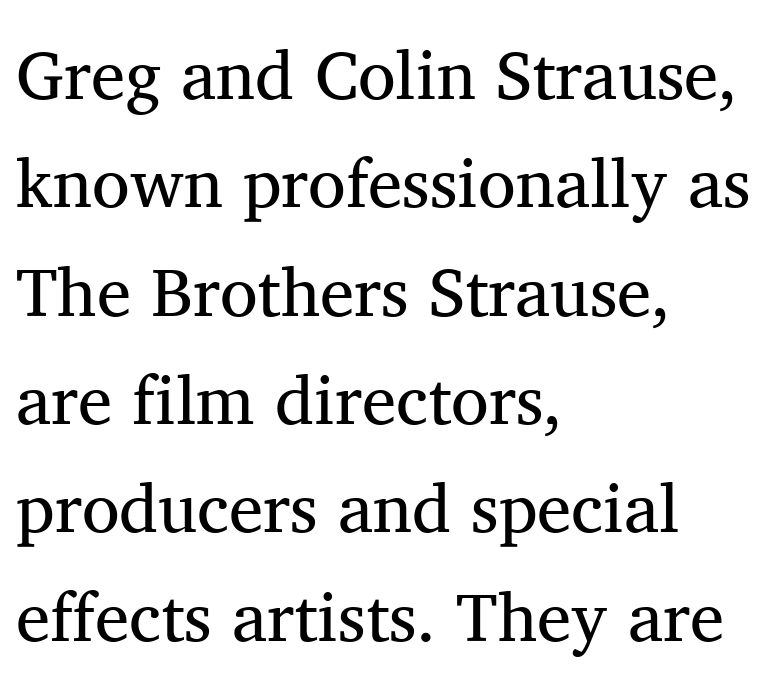
This is serif lettering, the kind often seen in printed books. The strokes carry an ordinary text weight at most. The space beneath each line is pristine and unruled. Unlike italic type, these characters show no tilt at all. Letter spacing: default. Is there much room between lines? A standard amount, neither cramped nor airy.
